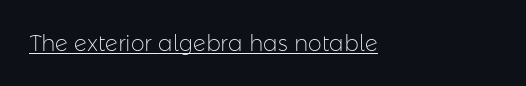
The image shows 22 px text type, upright; set left-aligned, normal letter spacing, underlined.
